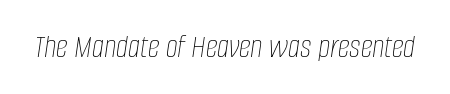
Emphasis-style slanted type is in use. The tracking reads as untouched default to a designer's eye. Caption: face not bold, strokes unweighted. Here the designer chose a conventional face with non-uniform glyph widths. The space beneath each line is pristine and unruled.
